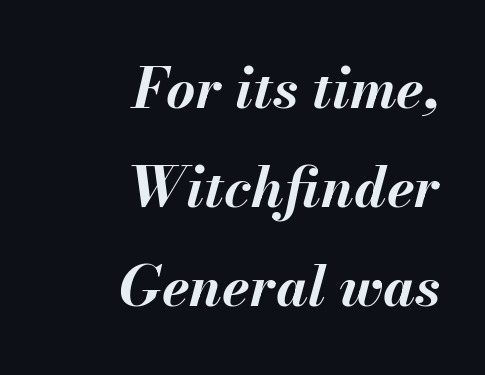
The image shows 56 px bold type, italic (leaning right); set right-aligned, line spacing 1.77x, normal letter spacing, not underlined; medium stroke contrast and a small x-height.
